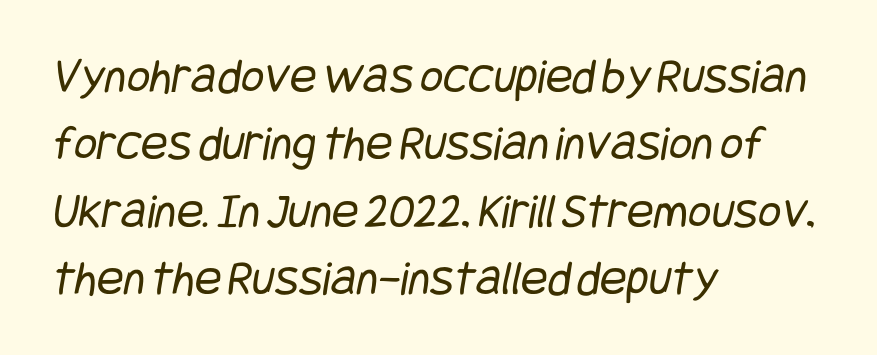
Each new line begins a customary step beneath the previous one. Line beginnings align vertically; line endings do not. Descenders hang freely into open space. Letterform terminals end flat and unadorned throughout the passage.
